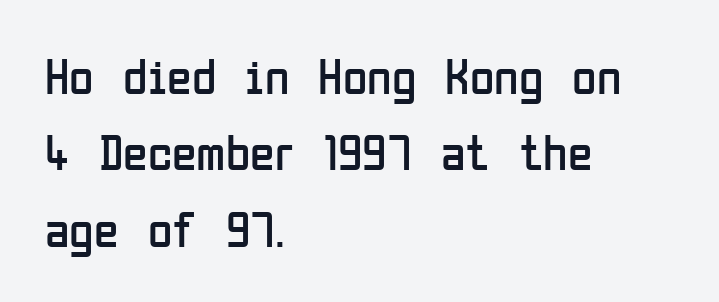
The image shows 50 px regular-weight, condensed sans-serif type, upright; set left-aligned, normal line spacing (1.53x), normal letter spacing, not underlined; low stroke contrast and a medium x-height.
